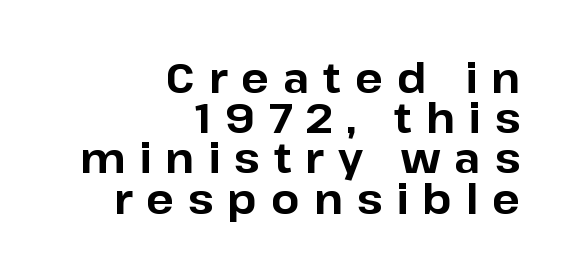
{"serif": "no", "italic": "no", "bold": "yes", "weight": "bold", "width": "normal", "stroke_contrast": "low", "x_height": "medium", "monospaced": "no", "underline": "no", "align": "right", "line_spacing": "tight", "line_spacing_ratio": 0.98, "letter_spacing": "wide", "letter_spacing_em": 0.34, "glyph_px": 41}
